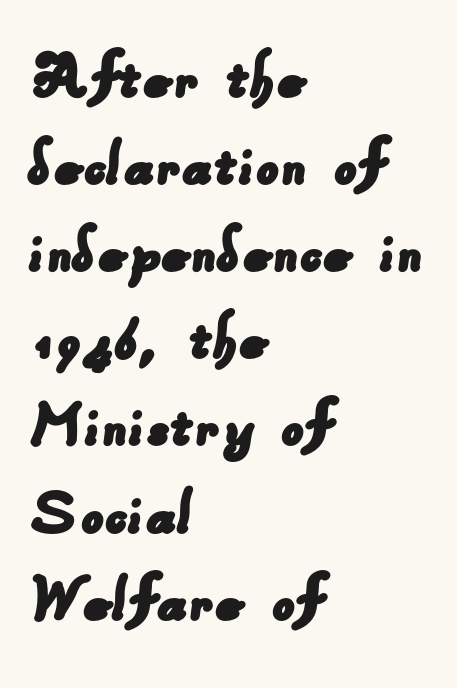
No feet cap the strokes, marking this as sans-serif type. Do the characters align in a grid? No, the font is proportional. Notice how the passage keeps a crisp vertical edge on the left only. Nobody drew a line under any word here. A typesetter would call this zero additional tracking.
